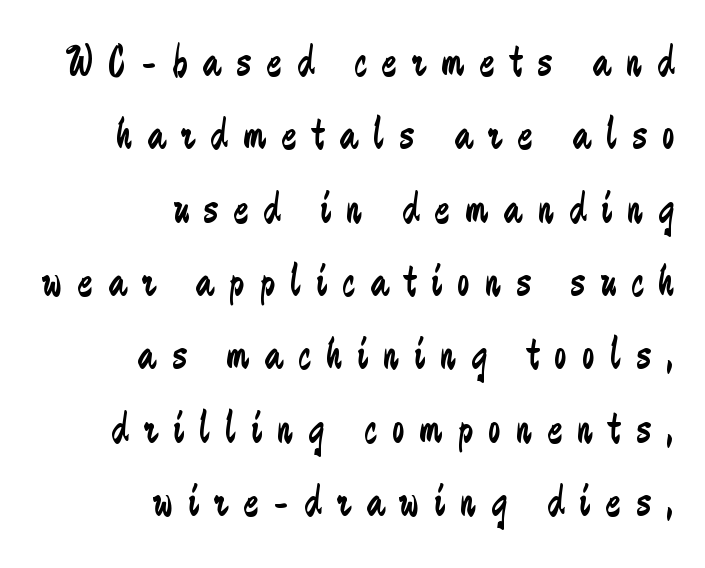
The image shows 45 px regular-weight, condensed sans-serif type; set right-aligned, normal line spacing (1.63x), unusually wide letter spacing (+0.34 em), not underlined; low stroke contrast and a small x-height.
